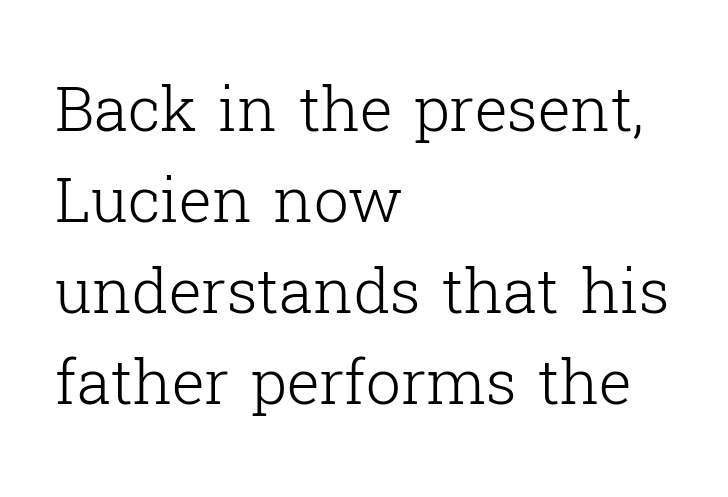
Q: Is the text bold? A: No.
Q: Is the text italic (slanted)? A: No, it is upright.
Q: Is the typeface a serif or a sans-serif typeface? A: Serif.
Q: Is the text underlined? A: No.
Q: How is the paragraph aligned? A: Left-aligned.
Q: Is the spacing between letters normal or unusually wide? A: Normal.
Q: Is the spacing between lines tight, normal or loose? A: Normal.
Q: Width (condensed, normal, or wide)? A: Normal.
Q: Stroke contrast? A: Low.
Q: x-height? A: Medium.
Q: Monospaced? A: No.
